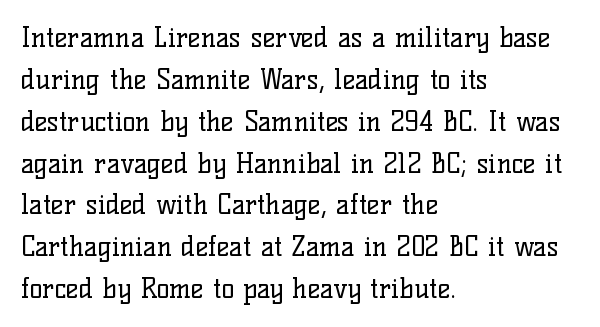
Q: Is the text bold? A: No.
Q: Is the text italic (slanted)? A: No, it is upright.
Q: Is the text underlined? A: No.
Q: How is the paragraph aligned? A: Left-aligned.
Q: Is the spacing between letters normal or unusually wide? A: Normal.
Q: Is the spacing between lines tight, normal or loose? A: Normal.
